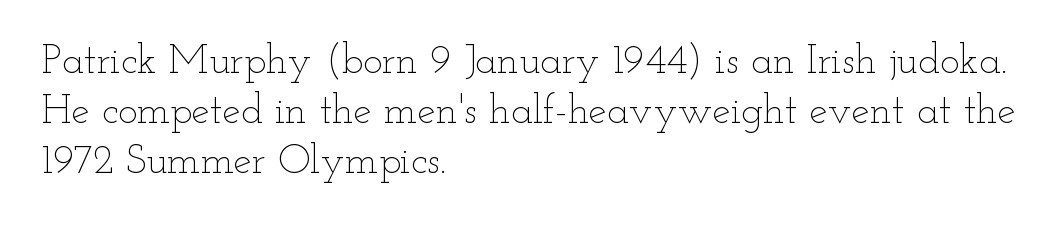
Nobody drew a line under any word here. Horizontally, the lines are justified to the leading edge only. You can tell it's not italic because the verticals are truly vertical. Note the varied advance widths — an 'i' is clearly narrower than an 'm'.
